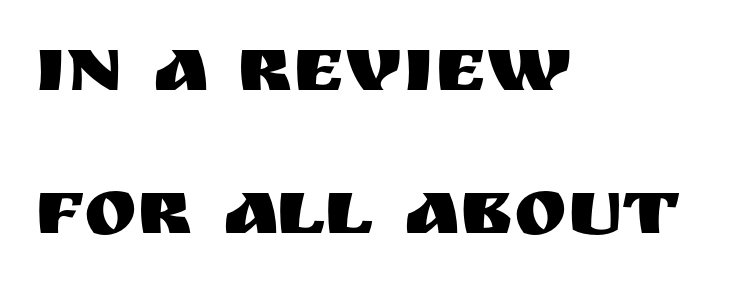
Which margin do the lines hug? The left one — the right edge is uneven. The designer went with a sans here, leaving each stem footless. Posture: vertical. Note the varied advance widths — an 'i' is clearly narrower than an 'm'. A clean baseline with only descenders dipping below it. Students, note that the glyphs here touch the page at normal intervals.
